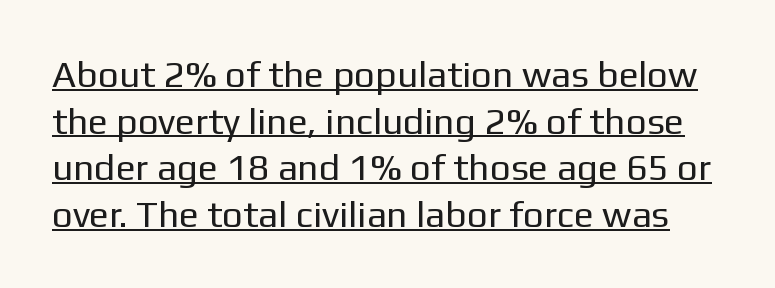
Classification — sans serif. What decoration does the sample have? An underline. Is the stroke heavy? The answer is a plain regular-or-lighter. The rendering uses natural spacing where letterforms have individual widths. Unlike italic type, these characters show no tilt at all. Caption: standard tracking, unaltered.
